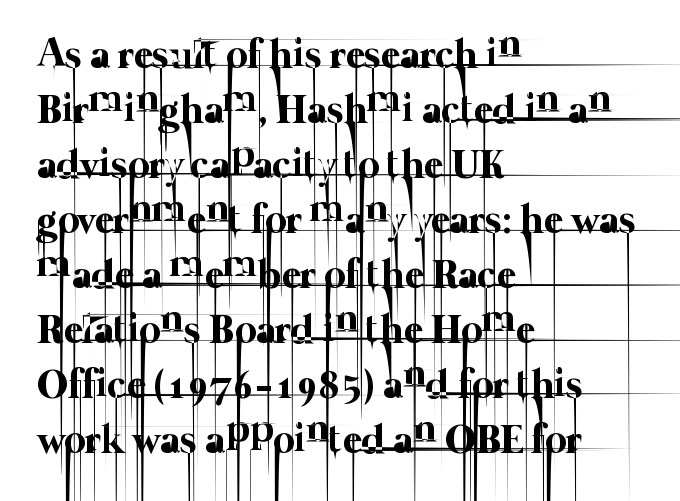
The image shows 41 px thin type; set left-aligned, normal line spacing (1.34x), normal letter spacing, not underlined; low stroke contrast and a medium x-height.
